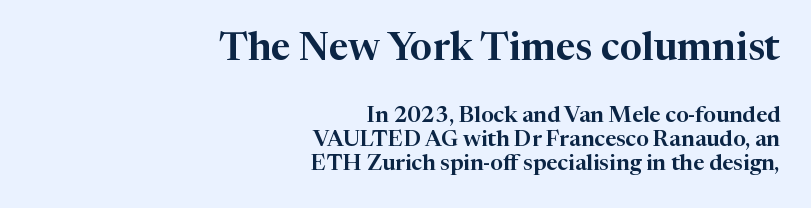
The image shows 39 px serif type, upright; set right-aligned, tight line spacing (1.1x), normal letter spacing, not underlined; the first (top) block is 1.77x larger; high stroke contrast and a medium x-height.
